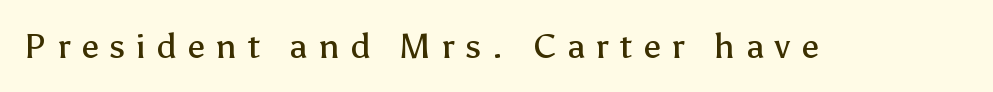
{"serif": "no", "italic": "no", "bold": "no", "weight": "regular", "width": "normal", "stroke_contrast": "low", "x_height": "medium", "monospaced": "no", "underline": "no", "letter_spacing": "wide", "letter_spacing_em": 0.31, "glyph_px": 35}
